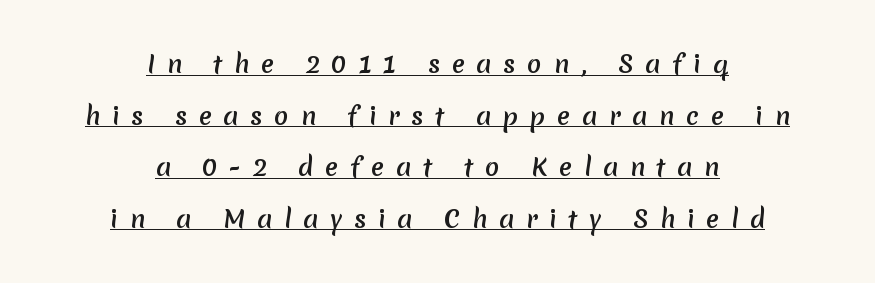
The image shows 24 px bold type; set centered, loose line spacing (2.15x), unusually wide letter spacing (+0.49 em), underlined.
